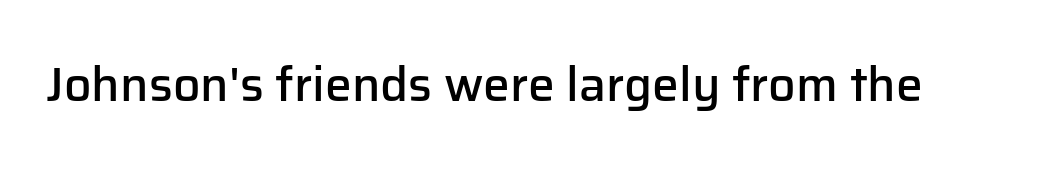
The letters advance in unequal steps, a hallmark of proportional type. Unlike a traditional serif, this face leaves its strokes unadorned. The letterforms sit shoulder to shoulder at normal distance. This is moderately heavy type, rendered in semibold. Plain, unruled lines of type.
